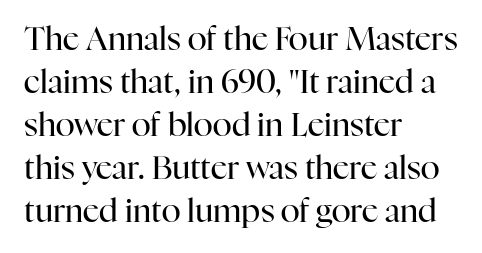
The lettering holds an erect, upright posture throughout. Students, observe: this is what conventionally led text looks like. Font category for this specimen: serif. Horizontally, the lines are justified to the leading edge only.
